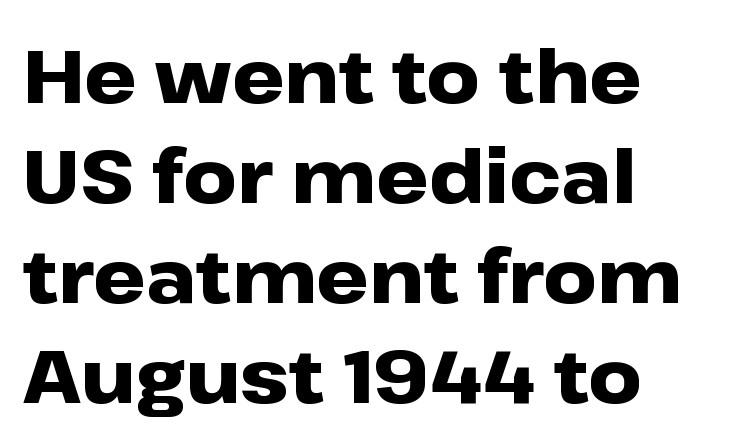
The designer went with a sans here, leaving each stem footless. A classic flush-left, rag-right setting is used for this passage. Each letter keeps its own natural width here, so spacing adapts to shape. Is there any slant? The stems are plumb.
